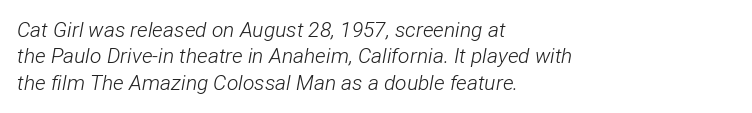
The image shows 21 px text type, italic (leaning right); set left-aligned, normal line spacing (1.26x), normal letter spacing, not underlined.
